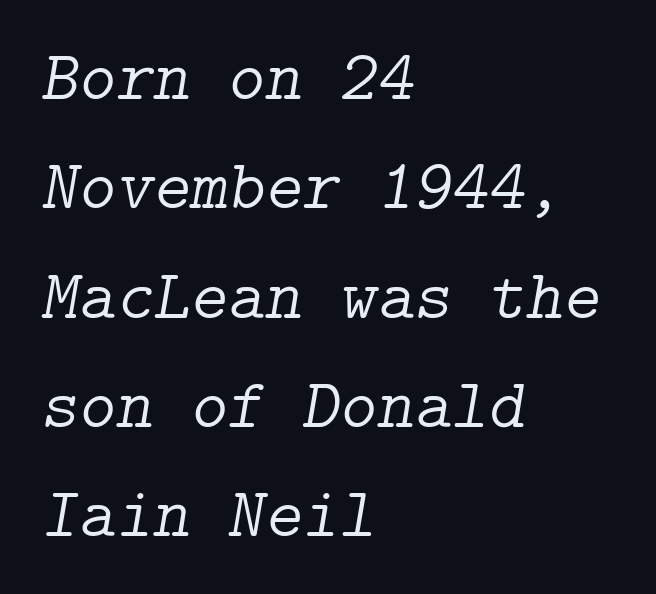
Is the stroke heavy? The answer is a plain regular-or-lighter. Compared with typical paragraphs, the rows here are spaced about the same. The passage shown has conventional tracking throughout. In CSS terms this would be text-align: left. Look at the bottom of the vertical strokes: they flare into serifs here. Honestly, there is no underline to notice here at all.
